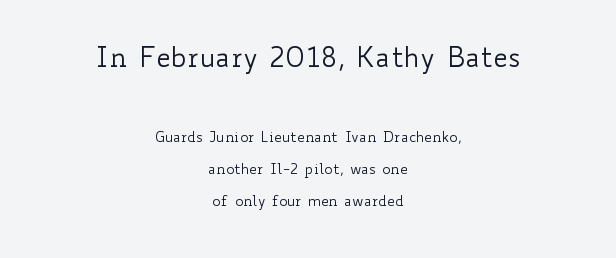
{"italic": "no", "bold": "no", "underline": "no", "align": "center", "line_spacing": "loose", "line_spacing_ratio": 2.3, "letter_spacing": "normal", "letter_spacing_em": 0.0, "larger_block": "first", "size_ratio": 1.93, "glyph_px": 27}
